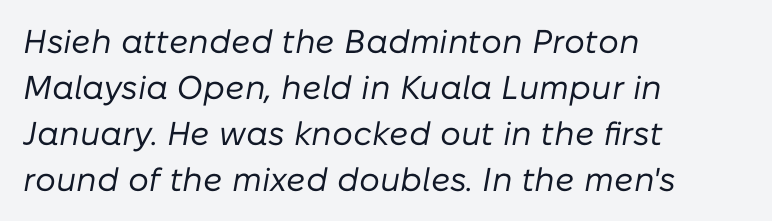
{"italic": "yes", "lean": "right", "slant_degrees": 10, "bold": "no", "weight": "regular", "width": "normal", "stroke_contrast": "low", "x_height": "medium", "monospaced": "no", "underline": "no", "align": "left", "line_spacing": "normal", "line_spacing_ratio": 1.39, "letter_spacing": "normal", "letter_spacing_em": 0.0, "glyph_px": 33}
